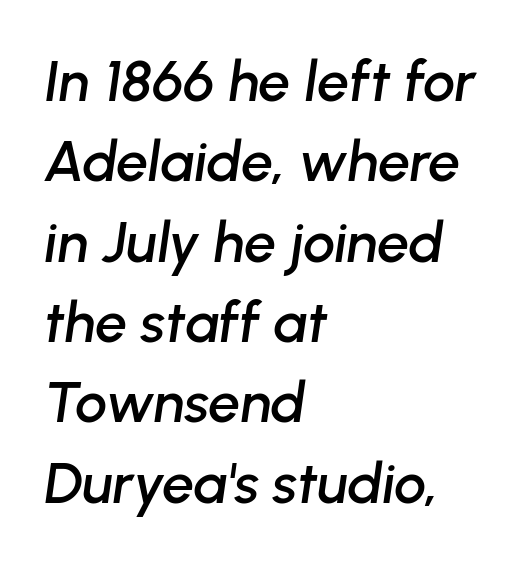
{"italic": "yes", "lean": "right", "slant_degrees": 8, "width": "normal", "stroke_contrast": "low", "x_height": "medium", "monospaced": "no", "underline": "no", "align": "left", "line_spacing": "normal", "line_spacing_ratio": 1.41, "letter_spacing": "normal", "letter_spacing_em": 0.0, "glyph_px": 57}
